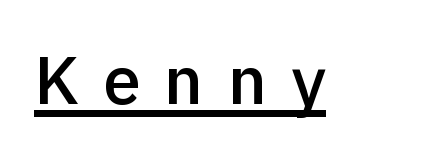
The image shows 68 px semibold sans-serif type, upright; set unusually wide letter spacing (+0.35 em), underlined; a medium x-height.
